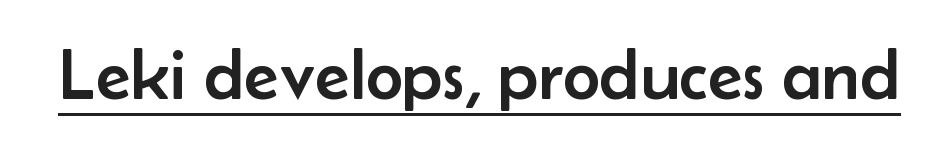
Q: Is the text italic (slanted)? A: No, it is upright.
Q: Is the typeface a serif or a sans-serif typeface? A: Sans-serif.
Q: Is the text underlined? A: Yes.
Q: Is the spacing between letters normal or unusually wide? A: Normal.
Q: Width (condensed, normal, or wide)? A: Normal.
Q: Stroke contrast? A: Low.
Q: x-height? A: Small.
Q: Monospaced? A: No.
